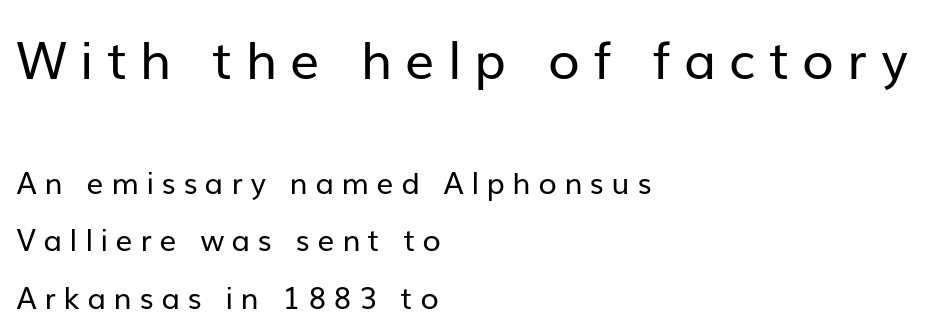
{"serif": "no", "italic": "no", "bold": "no", "weight": "regular", "width": "normal", "stroke_contrast": "low", "x_height": "medium", "monospaced": "no", "underline": "no", "align": "left", "line_spacing": "loose", "line_spacing_ratio": 1.91, "letter_spacing": "wide", "letter_spacing_em": 0.25, "larger_block": "first", "size_ratio": 1.73, "glyph_px": 52}
